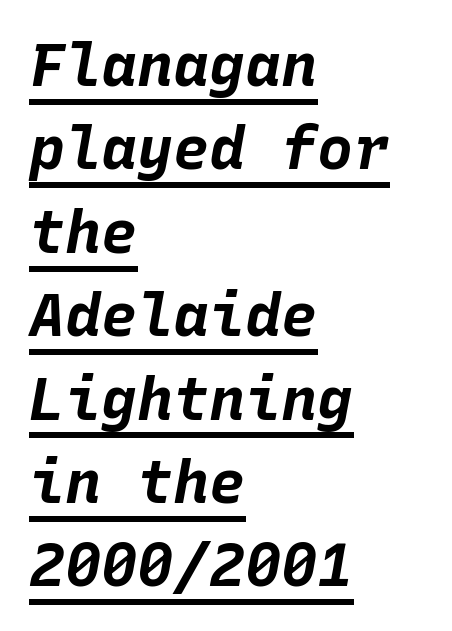
The image shows 60 px bold type, italic (leaning right), monospaced; set left-aligned, normal line spacing (1.39x), normal letter spacing, underlined; low stroke contrast and a large x-height.
